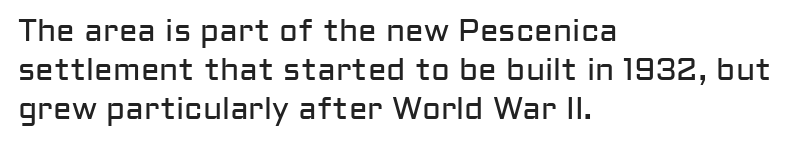
{"serif": "no", "italic": "no", "bold": "no", "weight": "regular", "width": "normal", "stroke_contrast": "low", "x_height": "medium", "monospaced": "no", "underline": "no", "align": "left", "line_spacing": "normal", "line_spacing_ratio": 1.26, "letter_spacing": "normal", "letter_spacing_em": 0.0, "glyph_px": 31}
